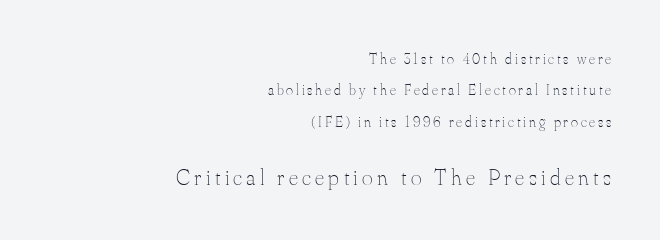
Each new line begins a long way beneath the previous one. The passage shown is not bold in any degree. Lines of text with bare space underneath. Does the bottom block carry the larger type? Yes, it does. Designer's note — italics off, roman on.
